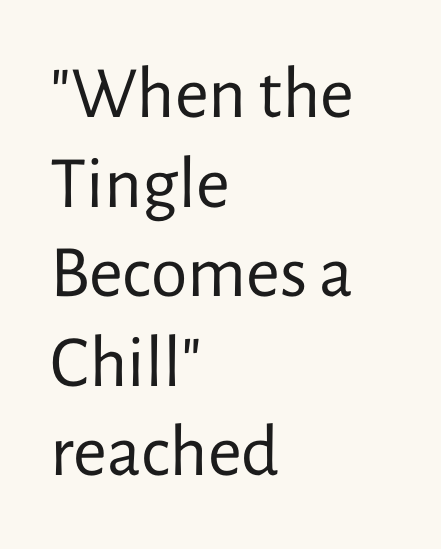
These lines keep a tight, regular rhythm from letter to letter. The glyphs are unaccompanied by any horizontal stroke below them. Here the designer chose a conventional face with non-uniform glyph widths. Is the type heavy? It reads as light-to-regular instead.
